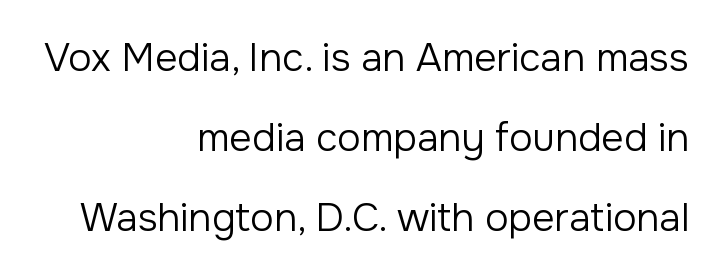
One-word summary of the alignment: right. A typesetter would call this leading open, well beyond the default. In terms of letterform style, serifs are entirely absent. The font is comparable to plain body text, perhaps lighter. Unlike italic type, these characters show no tilt at all.
